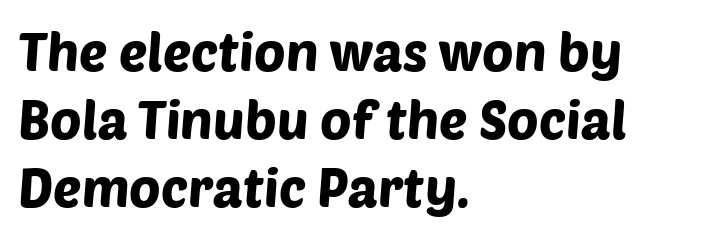
The image shows 53 px sans-serif type; set left-aligned, normal line spacing (1.28x), normal letter spacing, not underlined; low stroke contrast and a large x-height.
